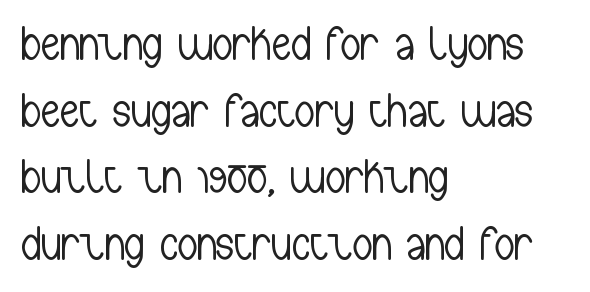
Q: Is the text bold? A: No.
Q: Is the text italic (slanted)? A: No, it is upright.
Q: Is the typeface a serif or a sans-serif typeface? A: Sans-serif.
Q: Is the text underlined? A: No.
Q: How is the paragraph aligned? A: Left-aligned.
Q: Is the spacing between letters normal or unusually wide? A: Normal.
Q: Is the spacing between lines tight, normal or loose? A: Normal.
Q: Width (condensed, normal, or wide)? A: Condensed.
Q: Stroke contrast? A: Low.
Q: x-height? A: Medium.
Q: Monospaced? A: No.
